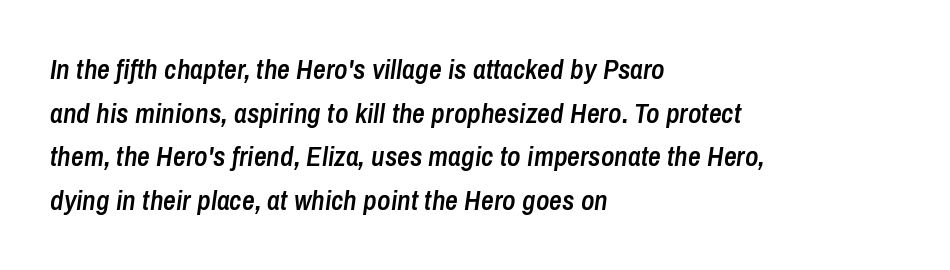
Underlining? Definitely not there. The letters advance in unequal steps, a hallmark of proportional type. Italic: yes, the glyphs are oblique. The rag falls on the right side of this text block. Tracking here is standard; glyphs follow each other at the usual distance.
